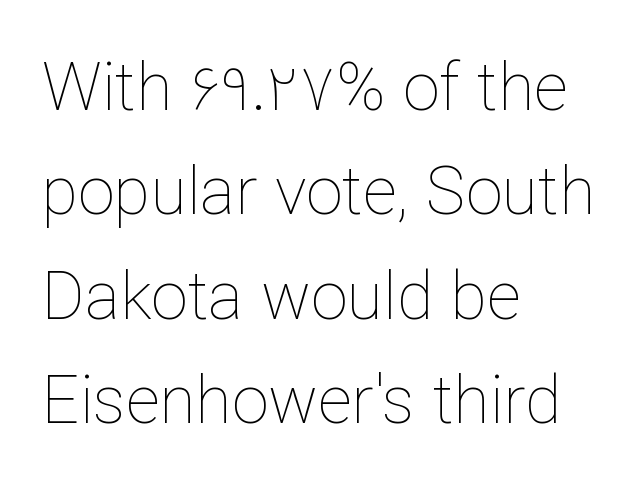
Q: Is the text bold? A: No.
Q: Is the text italic (slanted)? A: No, it is upright.
Q: Is the text underlined? A: No.
Q: How is the paragraph aligned? A: Left-aligned.
Q: Is the spacing between letters normal or unusually wide? A: Normal.
Q: Is the spacing between lines tight, normal or loose? A: Normal.
Q: Width (condensed, normal, or wide)? A: Normal.
Q: Stroke contrast? A: Low.
Q: x-height? A: Medium.
Q: Monospaced? A: No.
